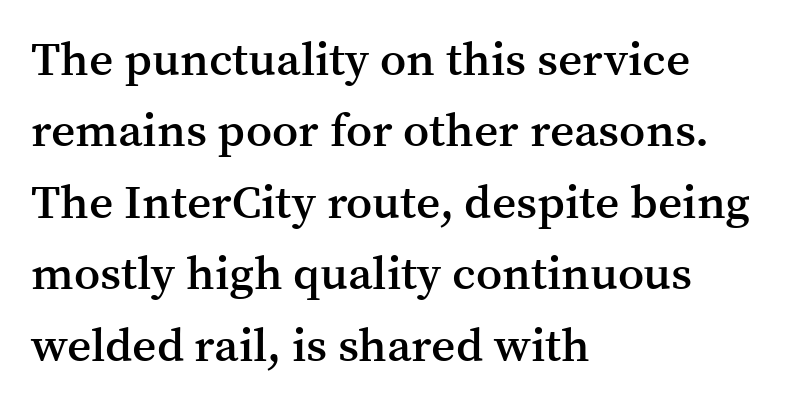
The image shows 47 px semibold serif type, upright; set left-aligned, normal line spacing (1.52x), normal letter spacing, not underlined; medium stroke contrast and a medium x-height.
